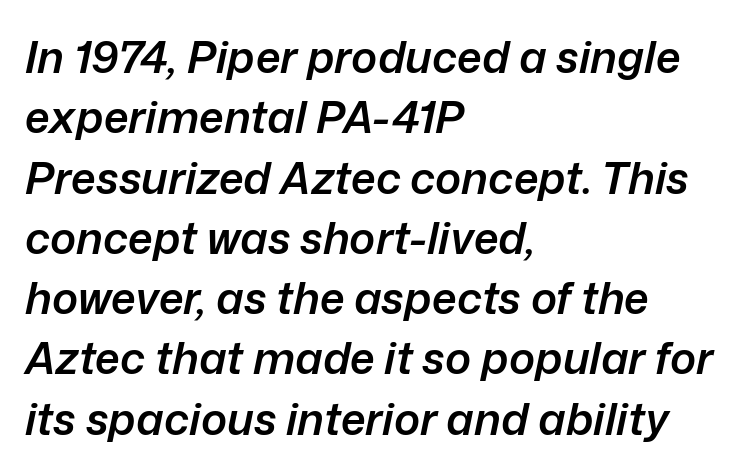
{"italic": "yes", "lean": "right", "slant_degrees": 12, "bold": "semi", "weight": "semibold", "width": "normal", "stroke_contrast": "low", "x_height": "medium", "monospaced": "no", "underline": "no", "align": "left", "line_spacing": "normal", "line_spacing_ratio": 1.37, "letter_spacing": "normal", "letter_spacing_em": 0.0, "glyph_px": 44}
